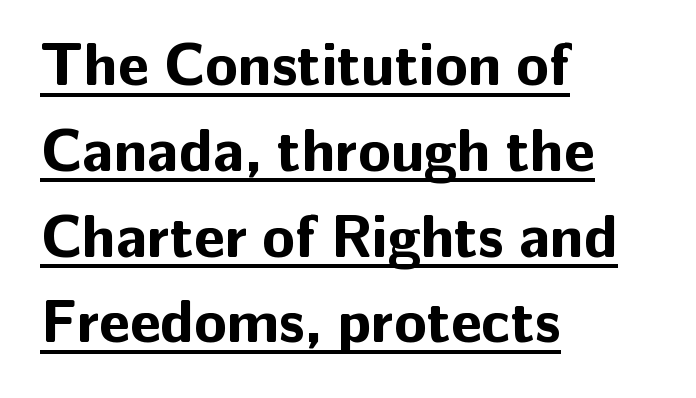
Q: Is the text bold? A: Yes.
Q: Is the text italic (slanted)? A: No, it is upright.
Q: Is the typeface a serif or a sans-serif typeface? A: Sans-serif.
Q: Is the text underlined? A: Yes.
Q: How is the paragraph aligned? A: Left-aligned.
Q: Is the spacing between letters normal or unusually wide? A: Normal.
Q: Is the spacing between lines tight, normal or loose? A: Normal.
Q: Width (condensed, normal, or wide)? A: Normal.
Q: Stroke contrast? A: Low.
Q: x-height? A: Medium.
Q: Monospaced? A: No.
